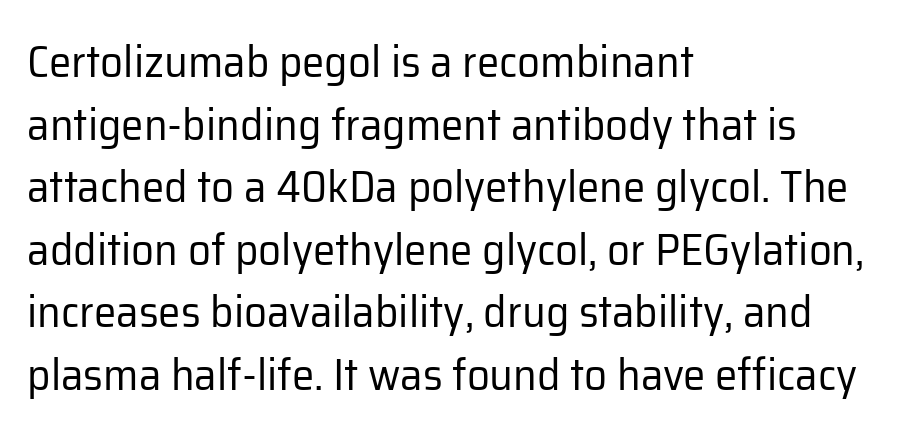
{"serif": "no", "italic": "no", "bold": "no", "weight": "regular", "width": "normal", "stroke_contrast": "low", "x_height": "medium", "monospaced": "no", "underline": "no", "align": "left", "line_spacing": "normal", "line_spacing_ratio": 1.39, "letter_spacing": "normal", "letter_spacing_em": 0.0, "glyph_px": 45}
